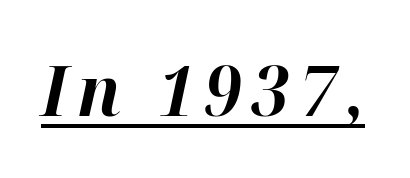
The image shows 70 px bold type, italic (leaning right); set underlined; high stroke contrast and a medium x-height.
